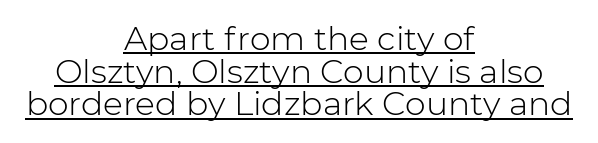
Which margin do the lines hug? Neither — every line sits in the middle. This rendering employs a face without finishing strokes, i.e., a sans-serif. Does extra space separate the letters? No, they use regular spacing. Weight class: somewhere from thin through regular.
